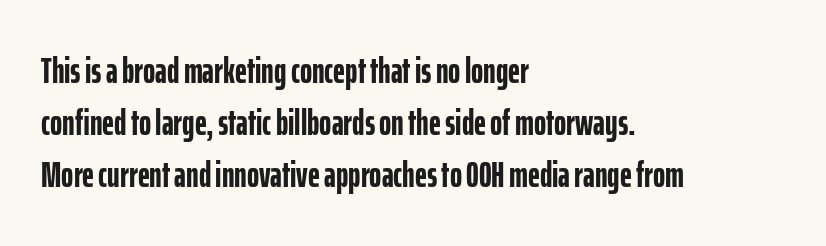
Posture: upright roman. A classic flush-left, rag-right setting is used for this passage. The sample has been set heavy, in full bold. Is this a fixed-width face? No — the glyphs have proportional, varying widths. Successive baselines arrive at the customary interval. These lines are composed in type without serifs.
